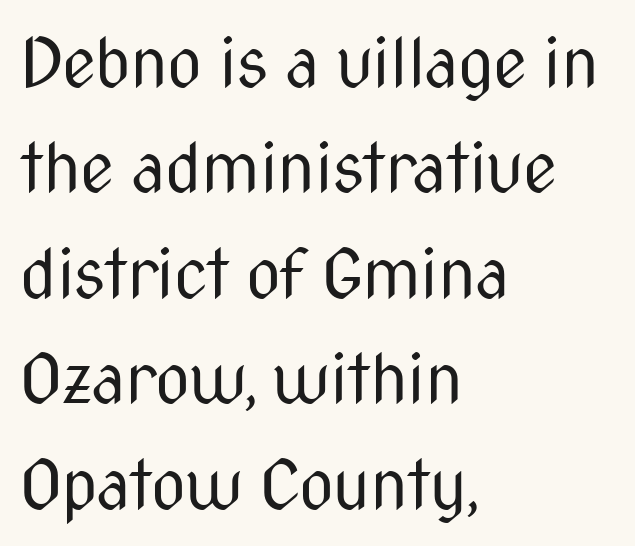
Q: Is the text bold? A: No.
Q: Is the text italic (slanted)? A: No, it is upright.
Q: Is the typeface a serif or a sans-serif typeface? A: Sans-serif.
Q: Is the text underlined? A: No.
Q: How is the paragraph aligned? A: Left-aligned.
Q: Is the spacing between letters normal or unusually wide? A: Normal.
Q: Is the spacing between lines tight, normal or loose? A: Normal.
Q: Width (condensed, normal, or wide)? A: Condensed.
Q: Stroke contrast? A: Medium.
Q: x-height? A: Medium.
Q: Monospaced? A: No.
